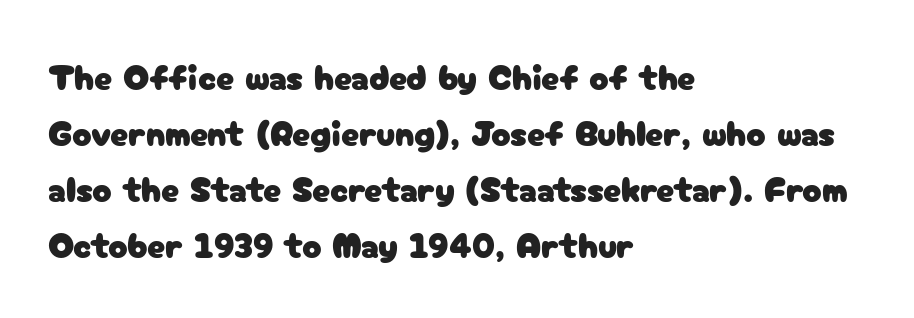
{"serif": "no", "italic": "no", "width": "normal", "stroke_contrast": "low", "x_height": "medium", "monospaced": "no", "underline": "no", "align": "left", "line_spacing": "normal", "line_spacing_ratio": 1.56, "letter_spacing": "normal", "letter_spacing_em": 0.0, "glyph_px": 36}
